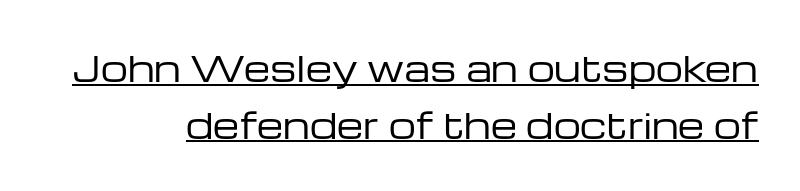
The image shows 34 px regular-weight, wide sans-serif type, upright; set normal line spacing (1.67x), normal letter spacing, underlined; low stroke contrast and a medium x-height.
